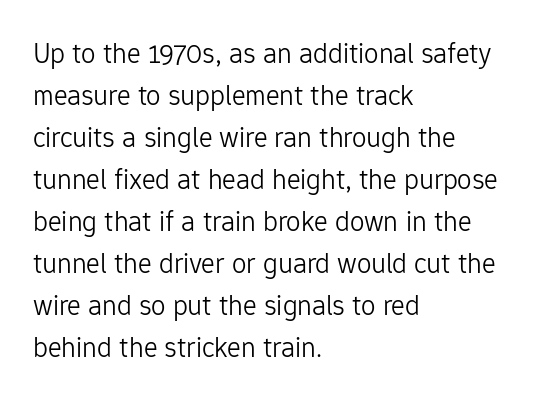
Q: Is the text bold? A: No.
Q: Is the text italic (slanted)? A: No, it is upright.
Q: Is the typeface a serif or a sans-serif typeface? A: Sans-serif.
Q: Is the text underlined? A: No.
Q: How is the paragraph aligned? A: Left-aligned.
Q: Is the spacing between letters normal or unusually wide? A: Normal.
Q: Is the spacing between lines tight, normal or loose? A: Normal.
Q: Width (condensed, normal, or wide)? A: Normal.
Q: Stroke contrast? A: Low.
Q: x-height? A: Medium.
Q: Monospaced? A: No.
